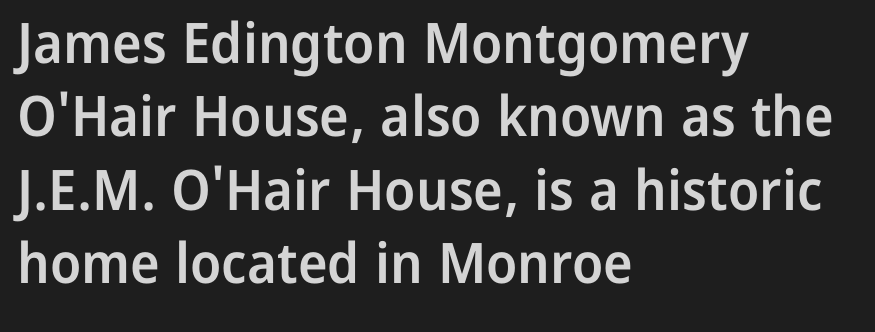
The space between consecutive lines is moderate. Characters remain perfectly vertical along every line. This sample uses a sans-serif face. This sample uses plain, unmodified letter spacing.
